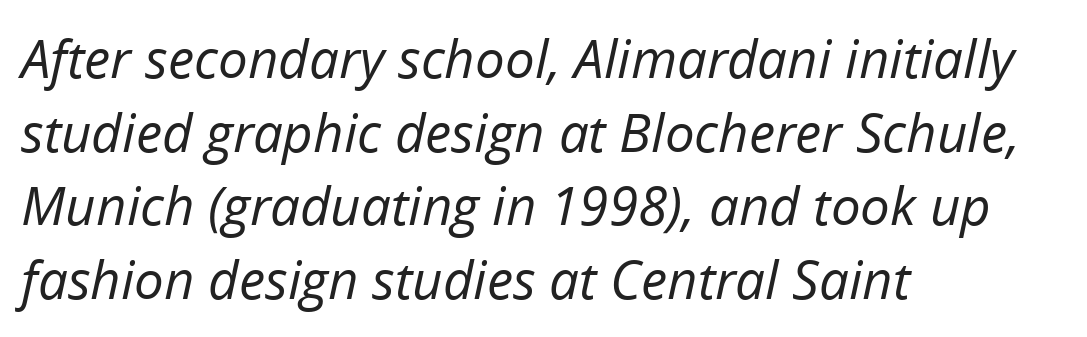
The image shows 53 px regular-weight type, italic (leaning right); set left-aligned, normal line spacing (1.39x), normal letter spacing, not underlined; low stroke contrast and a medium x-height.
